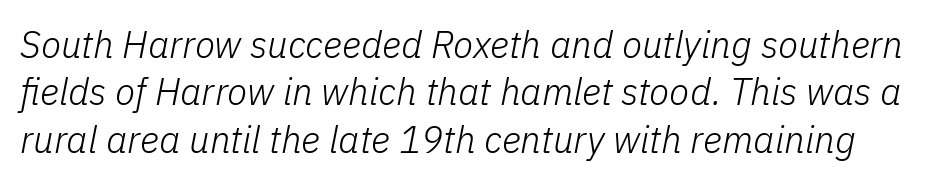
{"italic": "yes", "lean": "right", "slant_degrees": 11, "bold": "no", "weight": "light", "width": "normal", "stroke_contrast": "low", "x_height": "medium", "monospaced": "no", "underline": "no", "line_spacing": "normal", "line_spacing_ratio": 1.28, "letter_spacing": "normal", "letter_spacing_em": 0.0, "glyph_px": 37}
